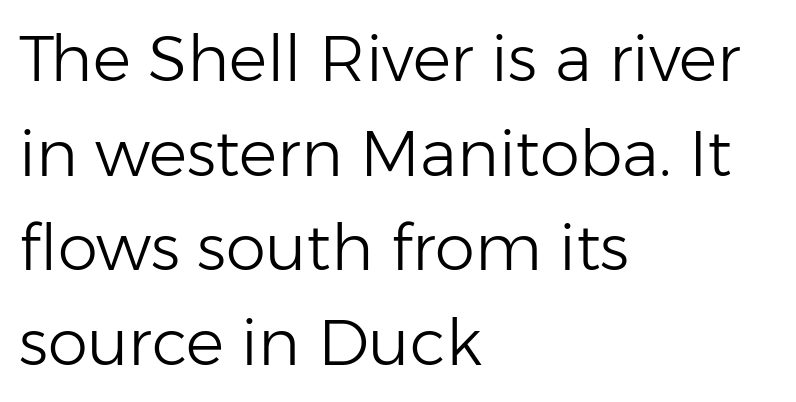
The string is rendered with underlining switched off. The passage is arranged the way most books set body copy — flush left. The letters advance in unequal steps, a hallmark of proportional type. Default kerning and tracking; the words read as compact shapes.
